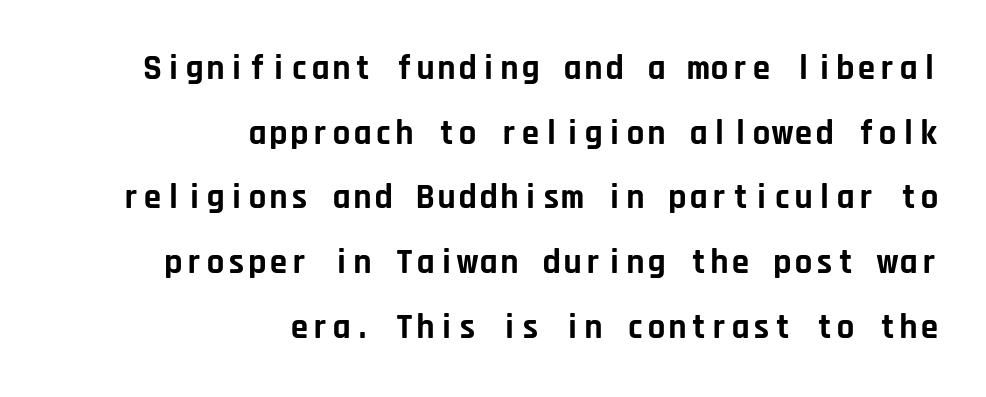
Observe the absence of serifs on each vertical stroke in this sample. Designer's note — italics off, roman on. Underline: absent. I'd describe the lettering as bold — thick and assertive.
